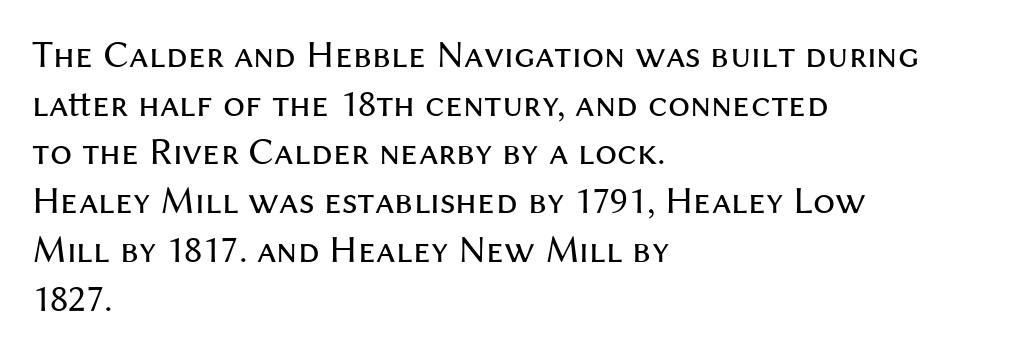
The font family rendered here belongs to the sans-serif group. Inter-character spacing is left at the font's built-in metrics. Lines of text with bare space underneath. Summary of vertical rhythm: regular, with standard interline spacing.
